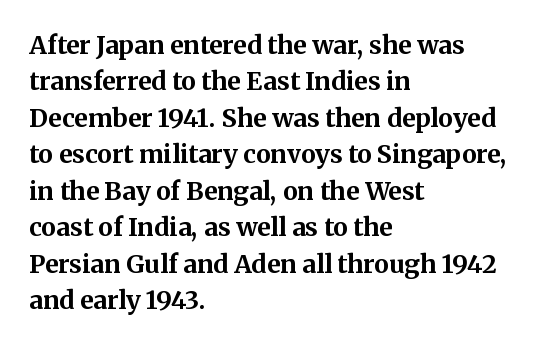
The image shows 25 px bold type, upright; set left-aligned, normal line spacing (1.46x), normal letter spacing, not underlined.
